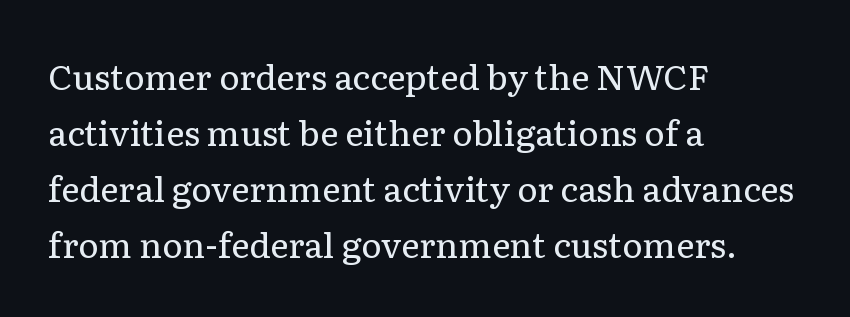
The image shows 35 px regular-weight serif type, upright; set left-aligned, normal line spacing (1.6x), normal letter spacing, not underlined; low stroke contrast and a medium x-height.
